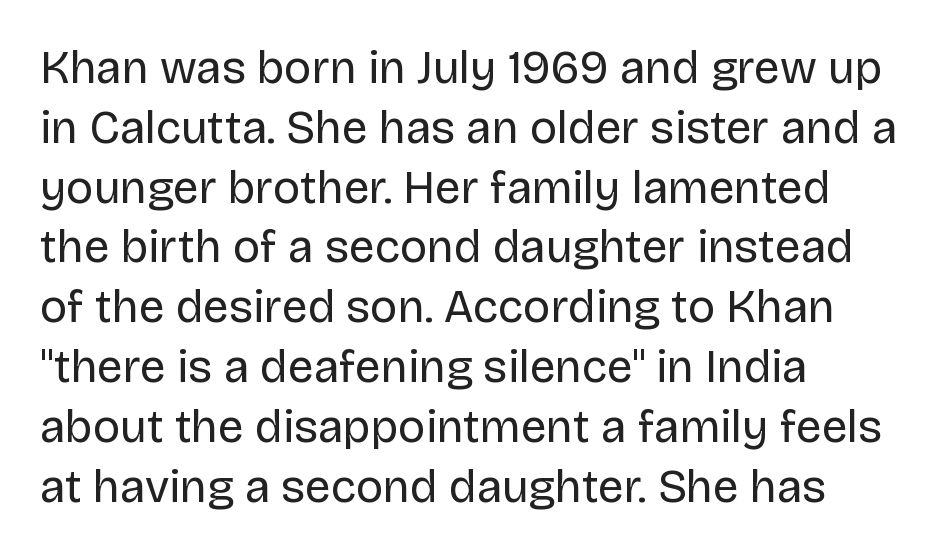
The image shows 46 px regular-weight sans-serif type, upright; set left-aligned, normal line spacing (1.3x), normal letter spacing, not underlined; low stroke contrast and a large x-height.
